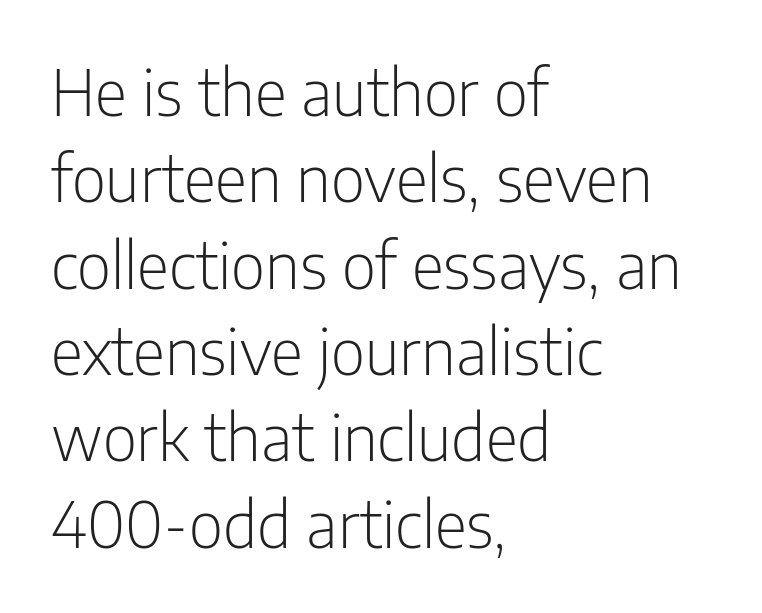
{"serif": "no", "italic": "no", "bold": "no", "weight": "light", "width": "condensed", "stroke_contrast": "low", "x_height": "medium", "monospaced": "no", "underline": "no", "align": "left", "line_spacing": "normal", "line_spacing_ratio": 1.37, "letter_spacing": "normal", "letter_spacing_em": 0.0, "glyph_px": 63}
